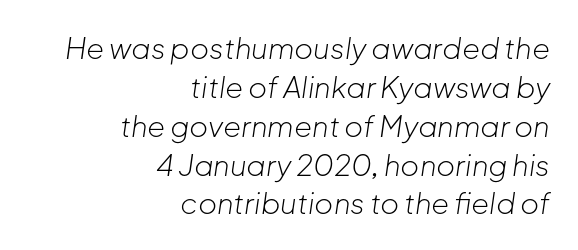
Q: Is the text bold? A: No.
Q: Is the text italic (slanted)? A: Yes, it leans right by about 8 degrees.
Q: Is the text underlined? A: No.
Q: How is the paragraph aligned? A: Right-aligned.
Q: Is the spacing between letters normal or unusually wide? A: Normal.
Q: Is the spacing between lines tight, normal or loose? A: Normal.
Q: Width (condensed, normal, or wide)? A: Normal.
Q: Stroke contrast? A: Low.
Q: x-height? A: Medium.
Q: Monospaced? A: No.
